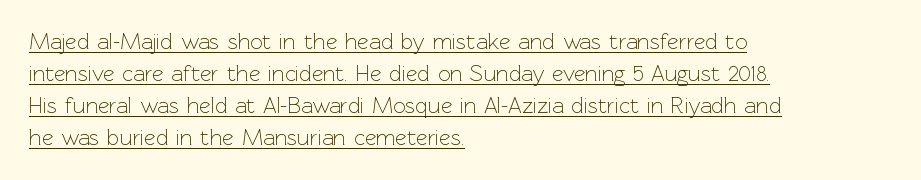
Q: Is the text bold? A: No.
Q: Is the text italic (slanted)? A: No, it is upright.
Q: Is the text underlined? A: Yes.
Q: How is the paragraph aligned? A: Left-aligned.
Q: Is the spacing between letters normal or unusually wide? A: Normal.
Q: Is the spacing between lines tight, normal or loose? A: Normal.
